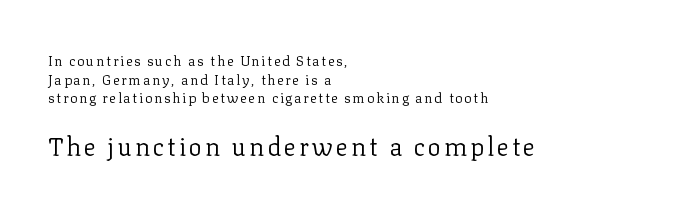
Q: Is the text bold? A: No.
Q: Is the text italic (slanted)? A: No, it is upright.
Q: Is the text underlined? A: No.
Q: How is the paragraph aligned? A: Left-aligned.
Q: Is the spacing between lines tight, normal or loose? A: Normal.
Q: Which block of text is set in a larger size, the first (top) or the second (bottom)? A: The second (bottom) one.
